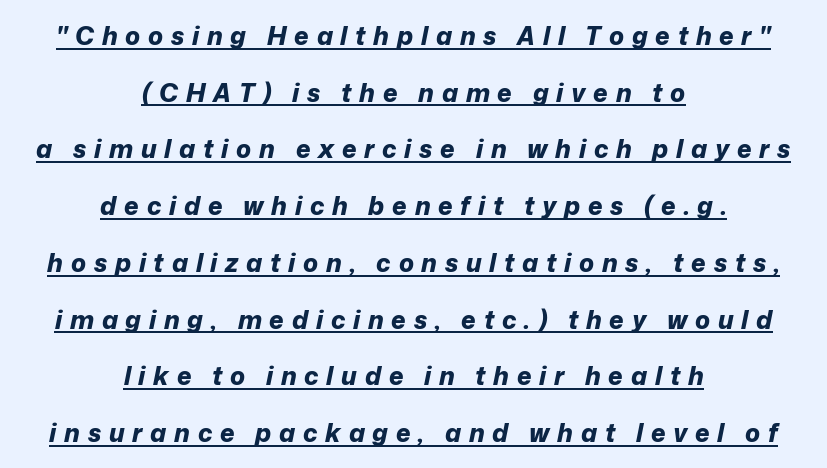
The image shows 25 px bold type, italic (leaning right); set centered, loose line spacing (2.27x), unusually wide letter spacing (+0.31 em), underlined.
